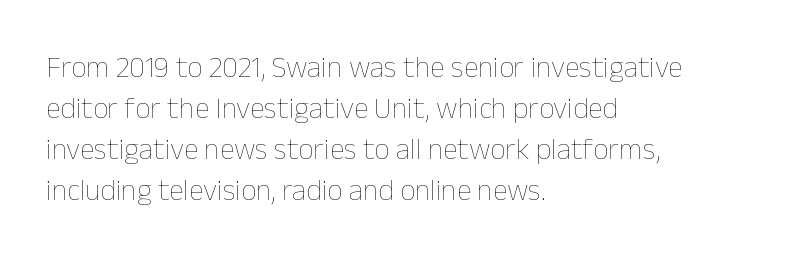
{"italic": "no", "bold": "no", "weight": "thin", "width": "normal", "stroke_contrast": "low", "x_height": "medium", "monospaced": "no", "underline": "no", "align": "left", "line_spacing": "normal", "line_spacing_ratio": 1.37, "letter_spacing": "normal", "letter_spacing_em": 0.0, "glyph_px": 30}
